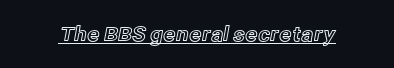
Tracking here is standard; glyphs follow each other at the usual distance. Descenders here cross a horizontal rule under the line.
